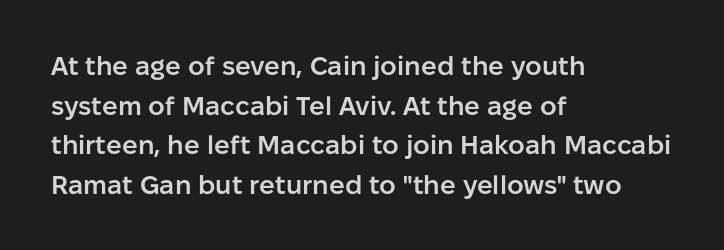
The image shows 26 px text type, upright; set left-aligned, normal line spacing (1.52x), normal letter spacing, not underlined.
